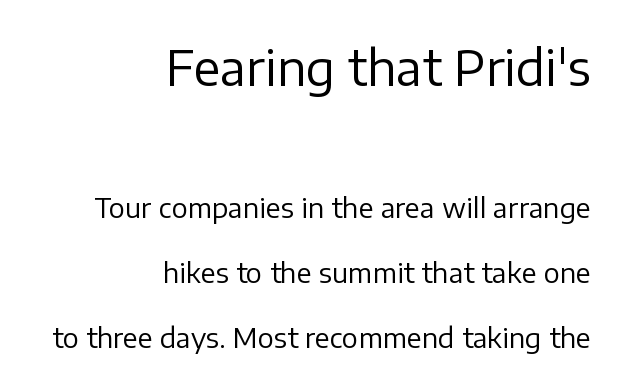
This sample uses plain, unmodified letter spacing. You could not count columns in this text — the font is proportionally spaced. The block sitting higher on the canvas is the one with enlarged characters. The typeface chosen for these lines omits serifs. Has an underline been added? It has not. Students, observe: this is what heavily led, spacious text looks like.
